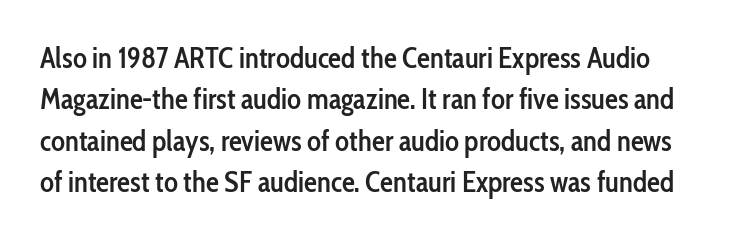
The image shows 29 px semibold, condensed sans-serif type, upright; set normal line spacing (1.43x), normal letter spacing, not underlined; low stroke contrast and a medium x-height.
